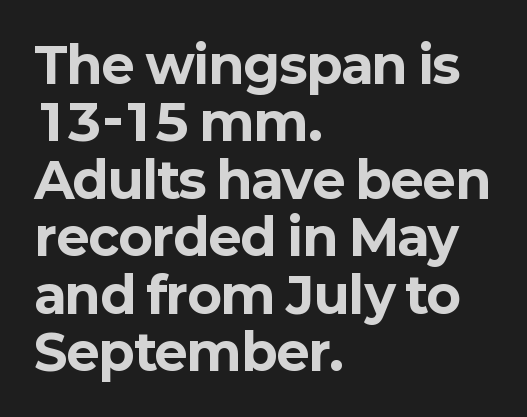
The image shows 50 px bold sans-serif type, upright; set left-aligned, tight line spacing (1.15x), normal letter spacing, not underlined; low stroke contrast and a medium x-height.
